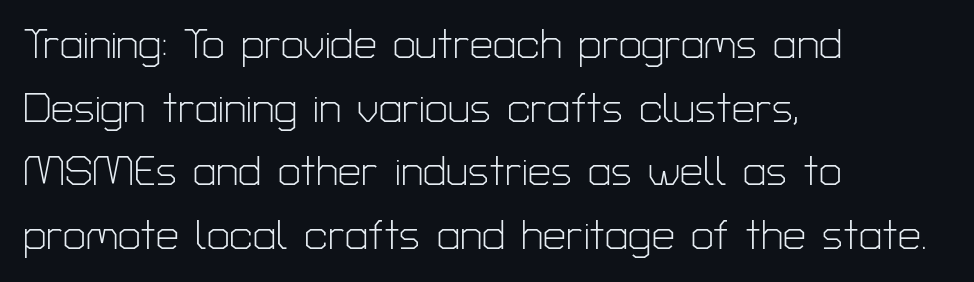
Q: Is the text bold? A: No.
Q: Is the text italic (slanted)? A: No, it is upright.
Q: Is the typeface a serif or a sans-serif typeface? A: Sans-serif.
Q: Is the text underlined? A: No.
Q: How is the paragraph aligned? A: Left-aligned.
Q: Is the spacing between letters normal or unusually wide? A: Normal.
Q: Is the spacing between lines tight, normal or loose? A: Normal.
Q: Width (condensed, normal, or wide)? A: Normal.
Q: Stroke contrast? A: Low.
Q: x-height? A: Medium.
Q: Monospaced? A: No.
